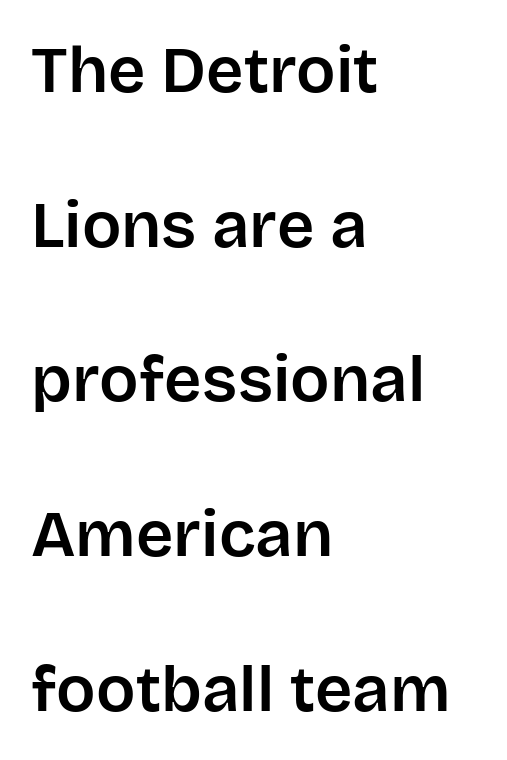
{"serif": "no", "italic": "no", "width": "normal", "stroke_contrast": "low", "x_height": "large", "monospaced": "no", "underline": "no", "align": "left", "line_spacing": "loose", "line_spacing_ratio": 2.38, "letter_spacing": "normal", "letter_spacing_em": 0.0, "glyph_px": 65}
